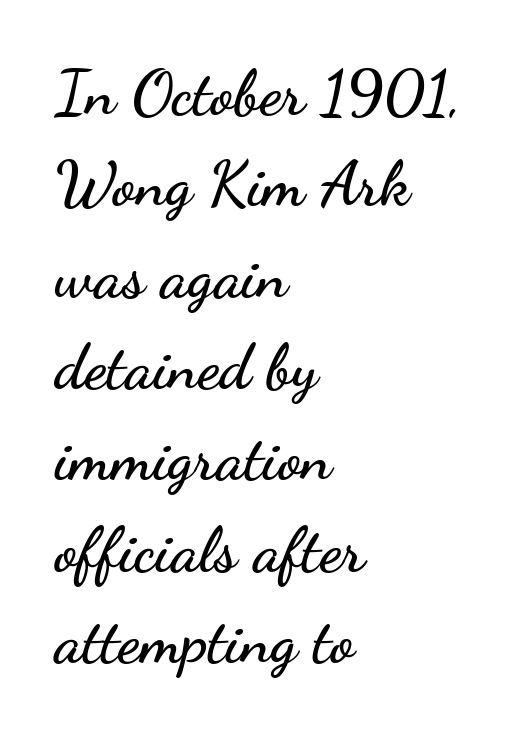
Q: Is the text italic (slanted)? A: Yes.
Q: Is the typeface a serif or a sans-serif typeface? A: Sans-serif.
Q: Is the text underlined? A: No.
Q: How is the paragraph aligned? A: Left-aligned.
Q: Is the spacing between letters normal or unusually wide? A: Normal.
Q: Is the spacing between lines tight, normal or loose? A: Normal.
Q: Width (condensed, normal, or wide)? A: Wide.
Q: Stroke contrast? A: Low.
Q: x-height? A: Small.
Q: Monospaced? A: No.
